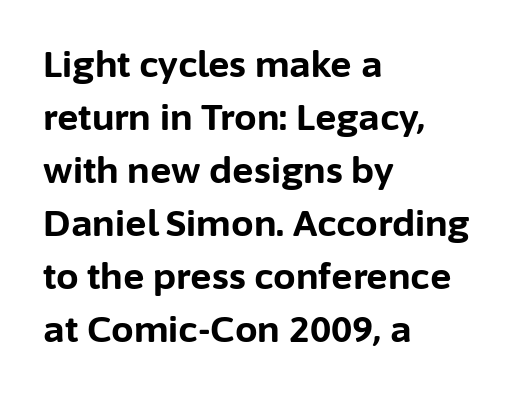
{"serif": "no", "italic": "no", "bold": "yes", "weight": "bold", "width": "normal", "stroke_contrast": "low", "x_height": "medium", "monospaced": "no", "underline": "no", "align": "left", "line_spacing": "normal", "line_spacing_ratio": 1.47, "letter_spacing": "normal", "letter_spacing_em": 0.0, "glyph_px": 36}
